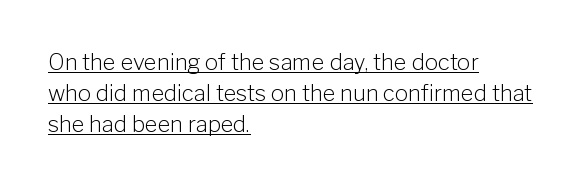
Quick note: not italic, upright. Decoration check: the copy is underlined. Is this a heavy cut? Hardly; it is regular or lighter. Does the copy run flush right? No — it runs flush left. Does extra space separate the letters? No, they use regular spacing.
